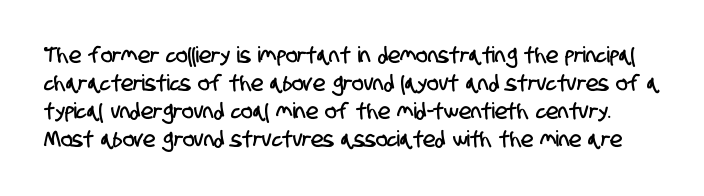
The rows are spaced the way most documents space them. Tracking value appears to be zero — textbook default spacing. Descenders are the only things crossing below the line.
